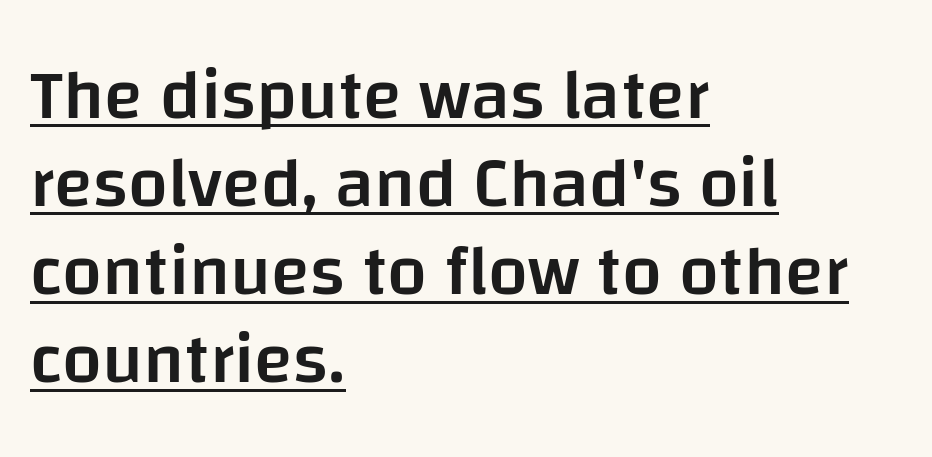
Q: Is the text bold? A: Semi-bold.
Q: Is the text italic (slanted)? A: No, it is upright.
Q: Is the typeface a serif or a sans-serif typeface? A: Sans-serif.
Q: Is the text underlined? A: Yes.
Q: How is the paragraph aligned? A: Left-aligned.
Q: Is the spacing between letters normal or unusually wide? A: Normal.
Q: Width (condensed, normal, or wide)? A: Normal.
Q: Stroke contrast? A: Low.
Q: x-height? A: Large.
Q: Monospaced? A: No.
